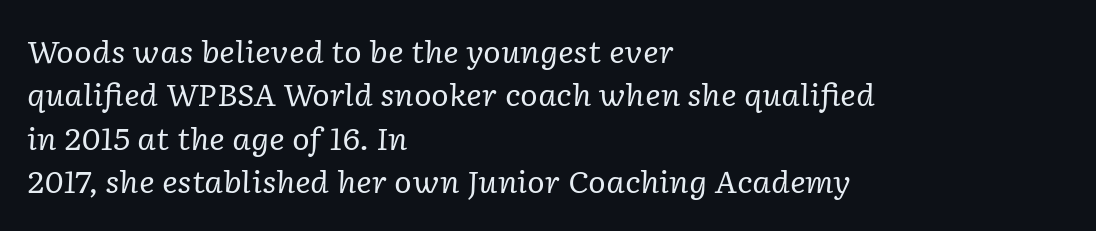
{"serif": "yes", "italic": "yes", "lean": "right", "slant_degrees": 2, "bold": "no", "weight": "regular", "width": "normal", "stroke_contrast": "low", "x_height": "medium", "monospaced": "no", "underline": "no", "align": "left", "line_spacing": "normal", "line_spacing_ratio": 1.45, "letter_spacing": "normal", "letter_spacing_em": 0.0, "glyph_px": 30}
